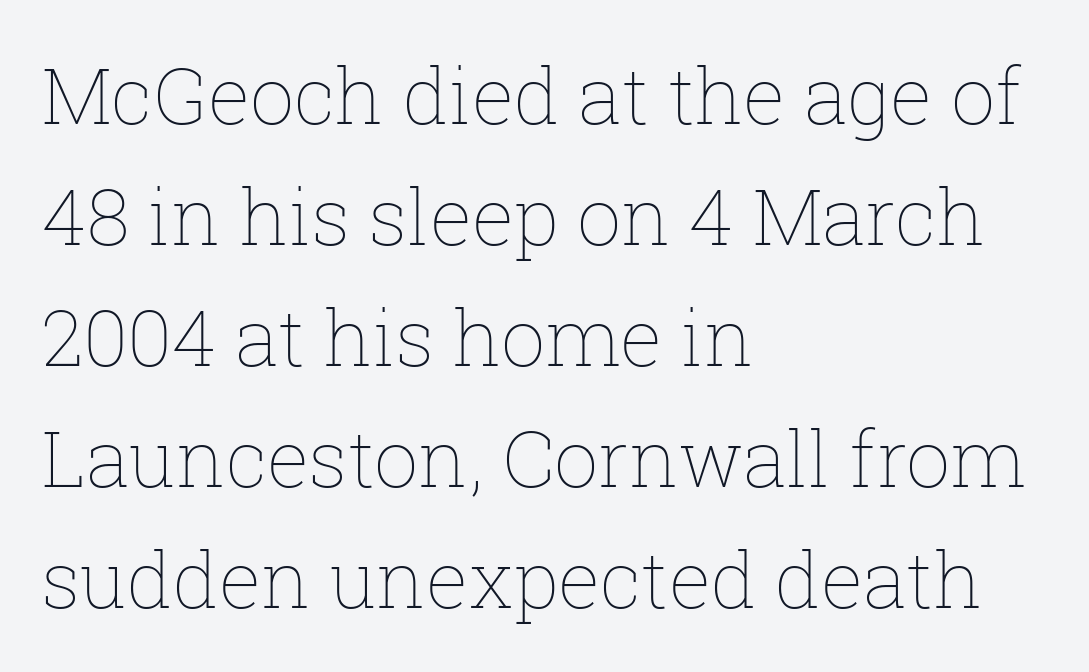
Q: Is the text bold? A: No.
Q: Is the text italic (slanted)? A: No, it is upright.
Q: Is the text underlined? A: No.
Q: How is the paragraph aligned? A: Left-aligned.
Q: Is the spacing between letters normal or unusually wide? A: Normal.
Q: Is the spacing between lines tight, normal or loose? A: Normal.
Q: Width (condensed, normal, or wide)? A: Normal.
Q: Stroke contrast? A: Low.
Q: x-height? A: Medium.
Q: Monospaced? A: No.
